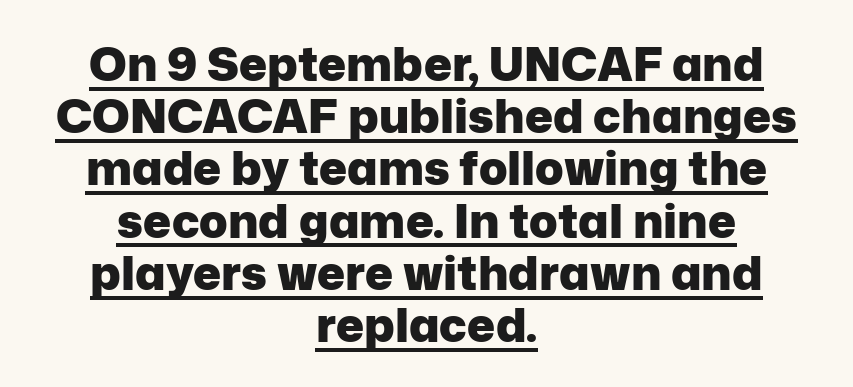
Nothing sits at the stroke ends, so this counts as sans-serif. A student would call this center alignment; a typographer would say set centered. Pretty heavy lettering here — definitely bold. Spacing verdict: proportional, widths tailored to each character. Default kerning and tracking; the words read as compact shapes. The axis of the letterforms is exactly vertical.
